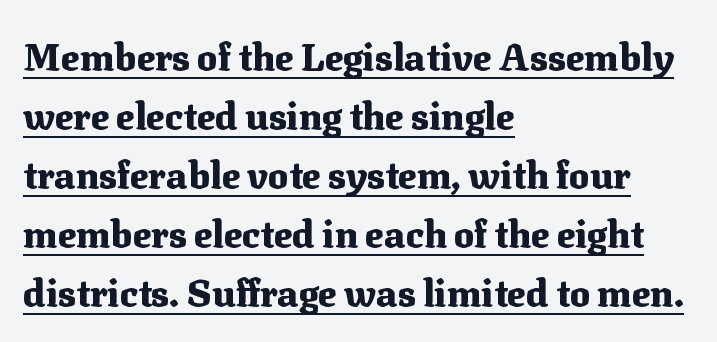
The image shows 38 px heavy serif type, upright; set left-aligned, normal line spacing (1.55x), normal letter spacing, underlined; medium stroke contrast and a medium x-height.
